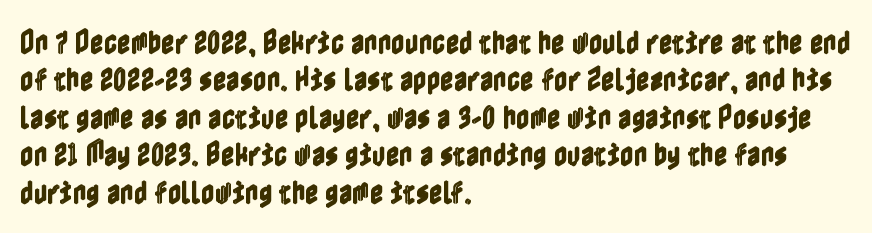
{"italic": "no", "underline": "no", "align": "left", "line_spacing": "normal", "line_spacing_ratio": 1.44, "letter_spacing": "normal", "letter_spacing_em": 0.0, "glyph_px": 26}
